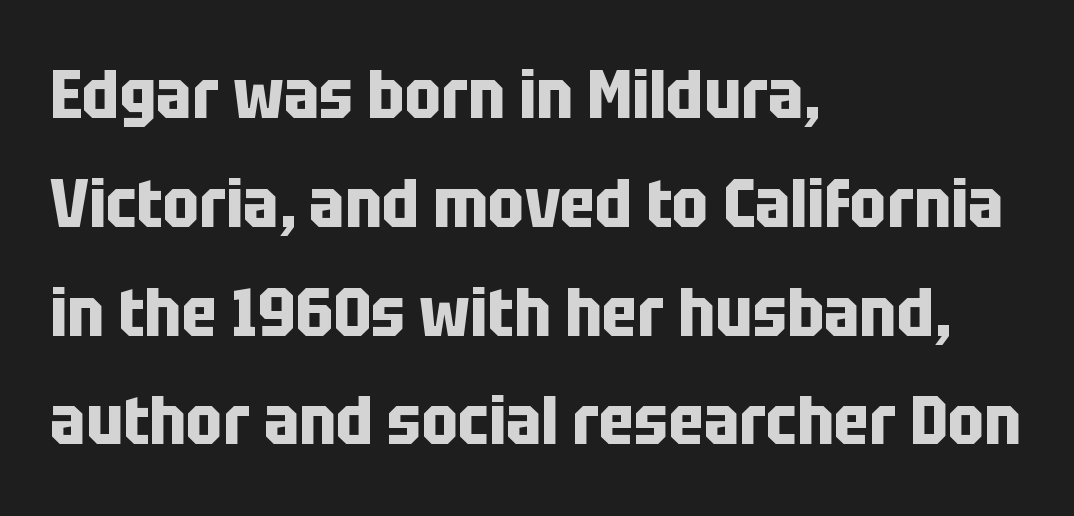
Q: Is the text bold? A: Yes.
Q: Is the text italic (slanted)? A: No, it is upright.
Q: Is the typeface a serif or a sans-serif typeface? A: Sans-serif.
Q: Is the text underlined? A: No.
Q: How is the paragraph aligned? A: Left-aligned.
Q: Is the spacing between letters normal or unusually wide? A: Normal.
Q: Is the spacing between lines tight, normal or loose? A: Normal.
Q: Width (condensed, normal, or wide)? A: Condensed.
Q: Stroke contrast? A: Low.
Q: x-height? A: Large.
Q: Monospaced? A: No.
